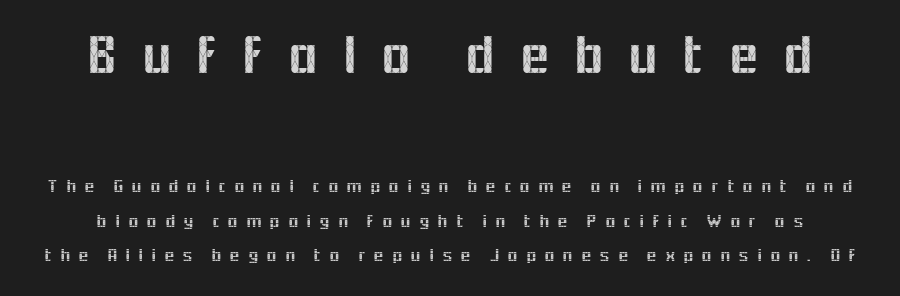
The letters stand straight up with perfectly vertical stems. Look at the tracking — it's clearly loosened, letters drifting apart. Here the first block reads like a headline and the second like body copy. This is sans-serif lettering, the kind often seen on screens and signage.
